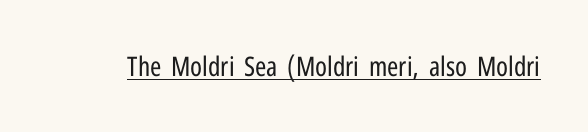
The image shows 27 px text type, upright; set normal letter spacing, underlined.
